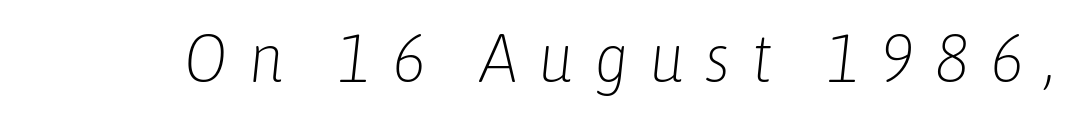
Q: Is the text bold? A: No.
Q: Is the text italic (slanted)? A: Yes, it leans right by about 6 degrees.
Q: Is the text underlined? A: No.
Q: Is the spacing between letters normal or unusually wide? A: Unusually wide.
Q: Width (condensed, normal, or wide)? A: Condensed.
Q: Stroke contrast? A: Low.
Q: x-height? A: Medium.
Q: Monospaced? A: No.
